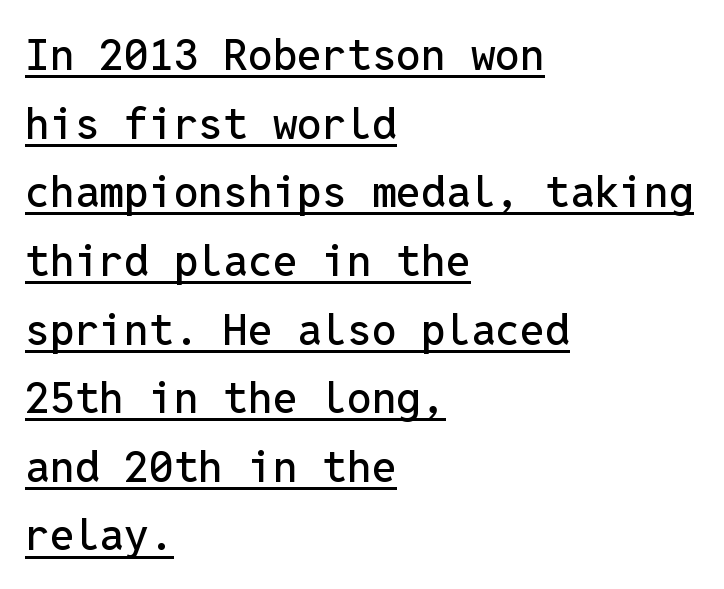
{"serif": "no", "italic": "no", "width": "normal", "stroke_contrast": "low", "x_height": "medium", "monospaced": "yes", "underline": "yes", "align": "left", "line_spacing": "normal", "line_spacing_ratio": 1.56, "letter_spacing": "normal", "letter_spacing_em": 0.0, "glyph_px": 44}
